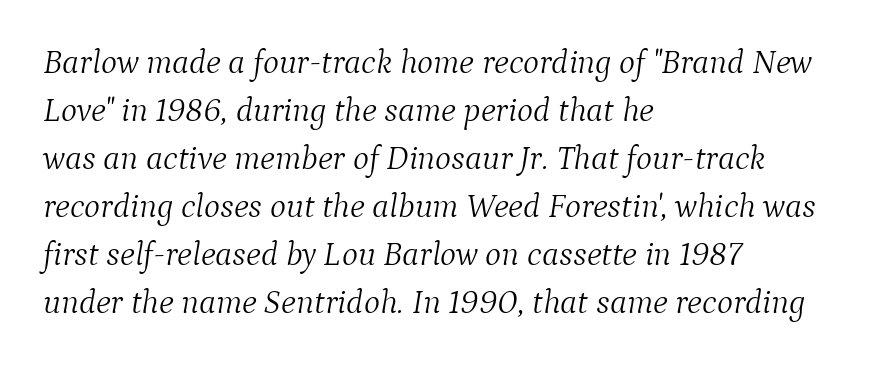
The image shows 34 px light serif type, italic (leaning right); set left-aligned, normal line spacing (1.41x), normal letter spacing, not underlined; medium stroke contrast and a medium x-height.
